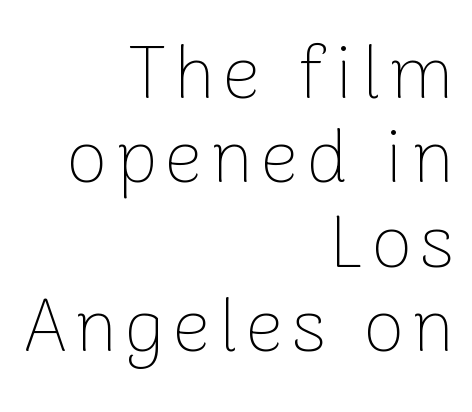
{"serif": "no", "italic": "no", "bold": "no", "weight": "thin", "width": "normal", "stroke_contrast": "low", "x_height": "medium", "monospaced": "no", "underline": "no", "align": "right", "line_spacing": "tight", "line_spacing_ratio": 1.14, "glyph_px": 74}
